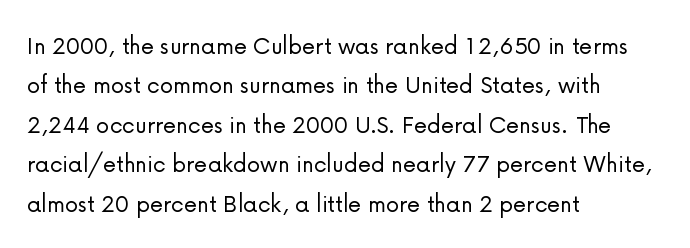
Q: Is the text bold? A: No.
Q: Is the text italic (slanted)? A: No, it is upright.
Q: Is the text underlined? A: No.
Q: How is the paragraph aligned? A: Left-aligned.
Q: Is the spacing between letters normal or unusually wide? A: Normal.
Q: Is the spacing between lines tight, normal or loose? A: Normal.
